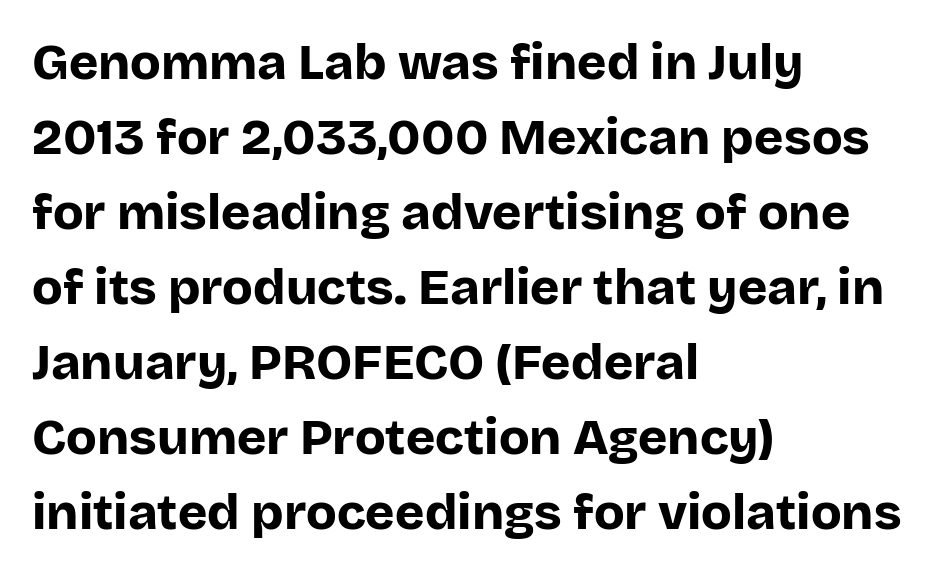
Stroke terminals: plain, sans-serif. Every row of glyphs begins at an identical x-position on the left. This rendering features lettering with no underline. You could not count columns in this text — the font is proportionally spaced.
